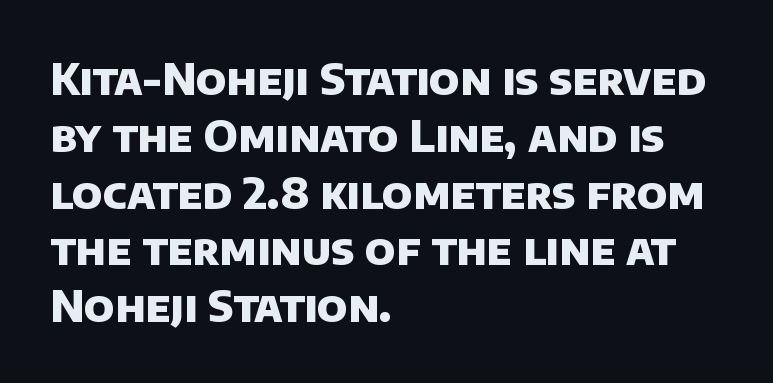
Every row of glyphs begins at an identical x-position on the left. To sum up the face: it is a sans, with no serifs. The vertical gap from one line to the next is medium. Looks like regular typesetting: each glyph gets only the width it needs. Only glyphs here, with clear space below each row.
